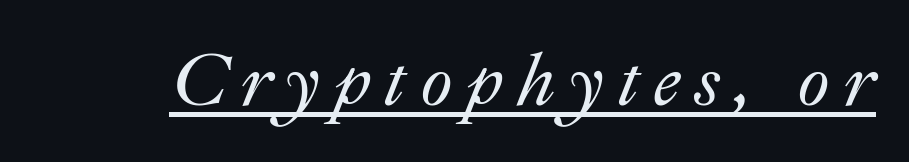
The image shows 74 px text type, italic (leaning right); set underlined; medium stroke contrast and a small x-height.
